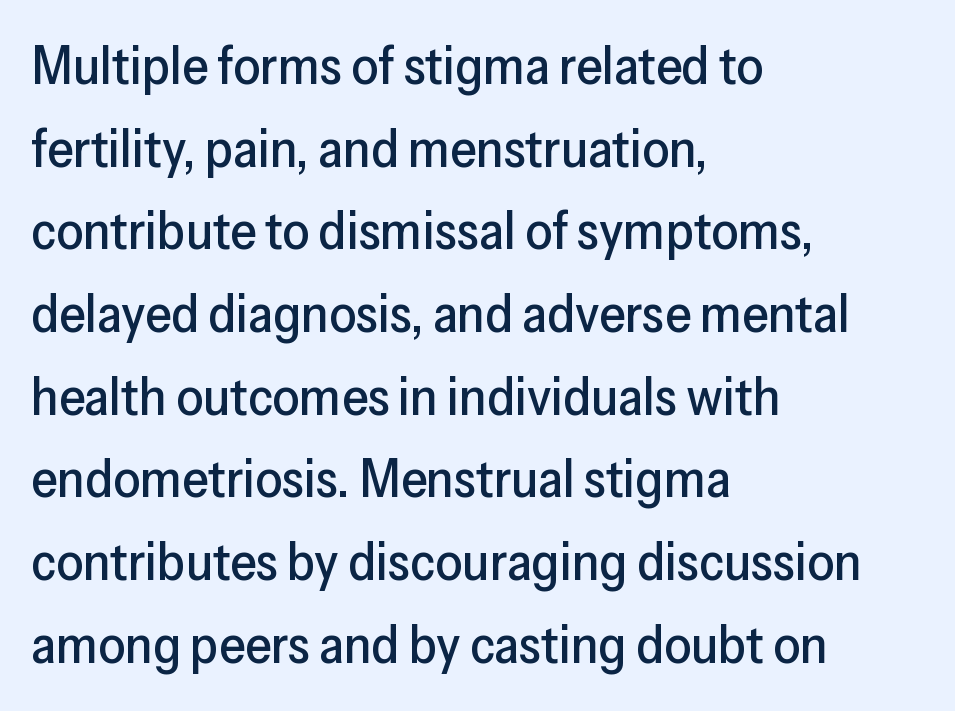
The image shows 53 px sans-serif type, upright; set left-aligned, normal line spacing (1.56x), normal letter spacing, not underlined; low stroke contrast and a medium x-height.
